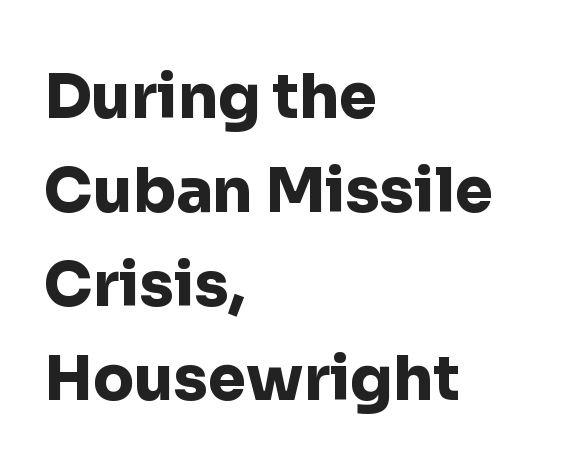
{"serif": "no", "italic": "no", "bold": "yes", "weight": "heavy", "width": "normal", "stroke_contrast": "low", "x_height": "medium", "monospaced": "no", "underline": "no", "align": "left", "line_spacing": "normal", "line_spacing_ratio": 1.54, "letter_spacing": "normal", "letter_spacing_em": 0.0, "glyph_px": 61}
